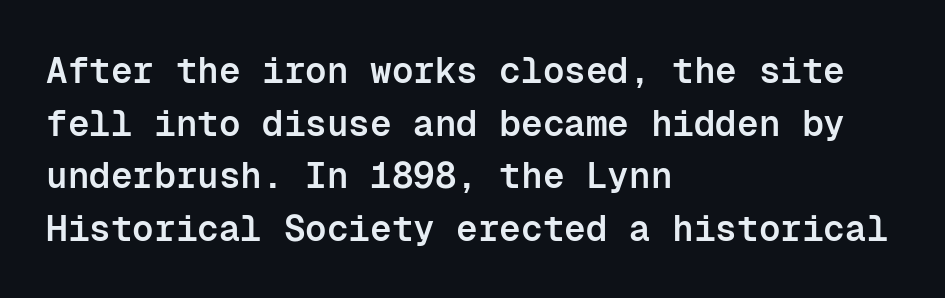
The image shows 36 px semibold sans-serif type, upright, monospaced; set left-aligned, normal line spacing (1.46x), normal letter spacing, not underlined; low stroke contrast and a medium x-height.
